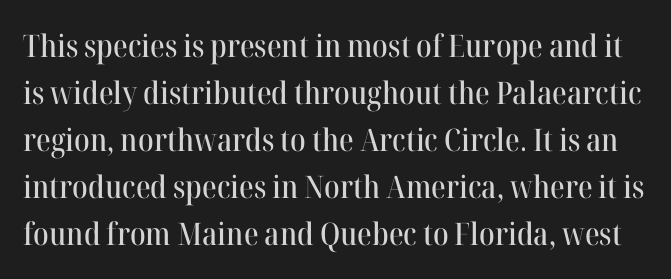
Q: Is the text italic (slanted)? A: No, it is upright.
Q: Is the typeface a serif or a sans-serif typeface? A: Serif.
Q: Is the text underlined? A: No.
Q: Is the spacing between letters normal or unusually wide? A: Normal.
Q: Is the spacing between lines tight, normal or loose? A: Normal.
Q: Width (condensed, normal, or wide)? A: Normal.
Q: Stroke contrast? A: High.
Q: x-height? A: Medium.
Q: Monospaced? A: No.
